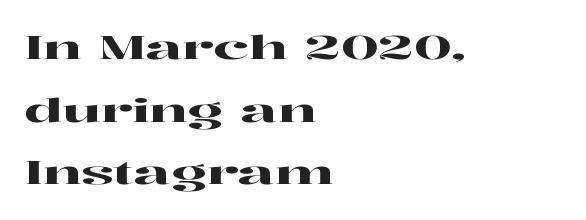
{"serif": "yes", "italic": "no", "width": "wide", "stroke_contrast": "high", "x_height": "medium", "monospaced": "no", "underline": "no", "align": "left", "line_spacing": "loose", "line_spacing_ratio": 1.96, "letter_spacing": "normal", "letter_spacing_em": 0.0, "glyph_px": 32}
